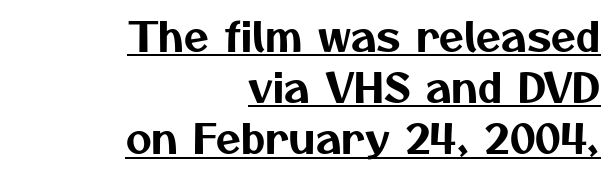
The image shows 40 px sans-serif type; set right-aligned, normal line spacing (1.28x), normal letter spacing, underlined; medium stroke contrast and a medium x-height.
